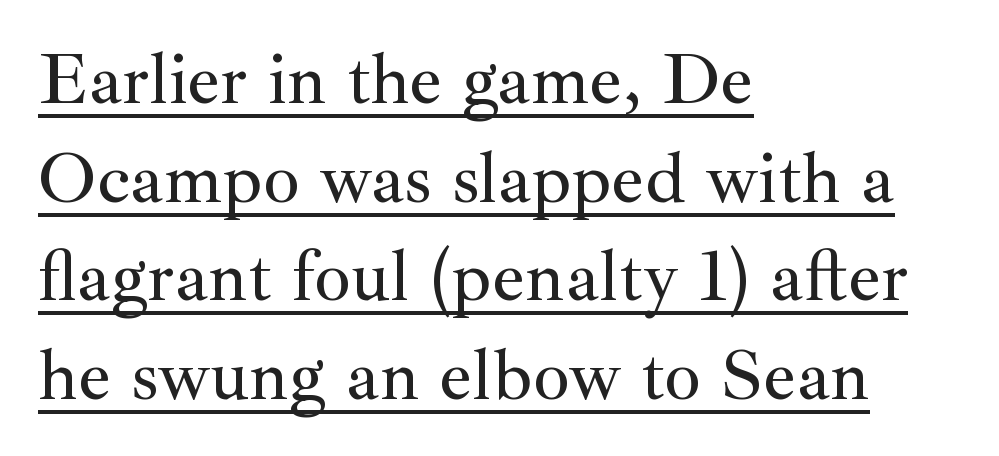
The image shows 73 px serif type, upright; set left-aligned, normal line spacing (1.35x), normal letter spacing, underlined; medium stroke contrast and a small x-height.
